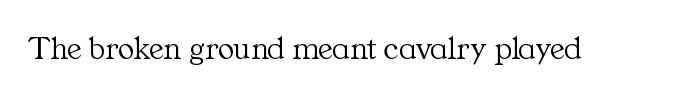
The face looks like a standard text weight, possibly lighter. Caption: standard tracking, unaltered. Posture: upright roman. Do the characters align in a grid? No, the font is proportional. Typographically, this falls in the serif category. The passage shown is not underscored anywhere.
